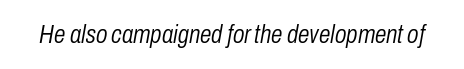
{"italic": "yes", "lean": "right", "slant_degrees": 10, "bold": "no", "underline": "no", "letter_spacing": "normal", "letter_spacing_em": 0.0, "glyph_px": 26}
